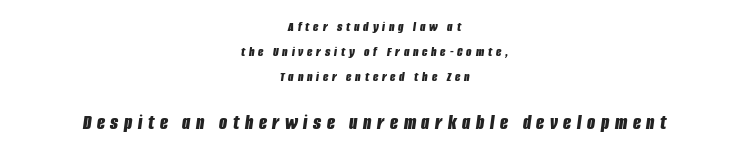
The image shows 21 px bold type, italic (leaning right); set centered, line spacing 1.78x, unusually wide letter spacing (+0.27 em), not underlined; the second (bottom) block is 1.5x larger.
